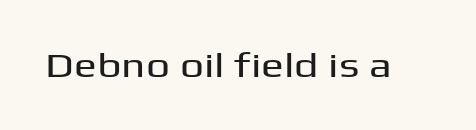
{"serif": "no", "italic": "no", "width": "wide", "stroke_contrast": "medium", "x_height": "medium", "monospaced": "no", "underline": "no", "letter_spacing": "normal", "letter_spacing_em": 0.0, "glyph_px": 34}
